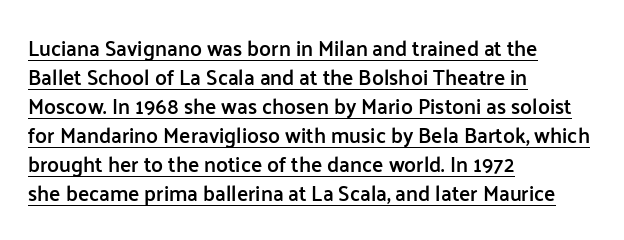
Each line of the rendering has a horizontal stroke beneath the glyphs. The letters are semibold — heavier than regular but short of a full bold. The paragraph has a hard left edge and a soft right edge. Caption: standard tracking, unaltered. Whoever set this chose a conventional vertical rhythm.
